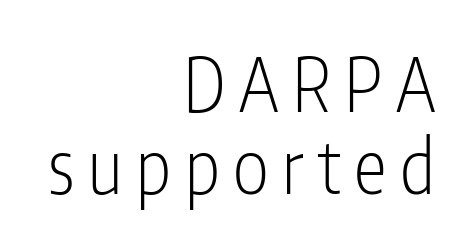
The image shows 75 px light, condensed sans-serif type, upright; set right-aligned, tight line spacing (1.1x), not underlined; low stroke contrast and a medium x-height.
